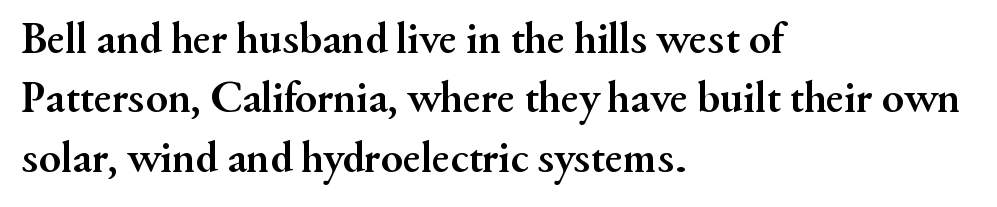
{"serif": "yes", "italic": "no", "bold": "yes", "weight": "semibold", "width": "normal", "stroke_contrast": "medium", "x_height": "small", "monospaced": "no", "underline": "no", "align": "left", "line_spacing": "normal", "line_spacing_ratio": 1.32, "letter_spacing": "normal", "letter_spacing_em": 0.0, "glyph_px": 45}
